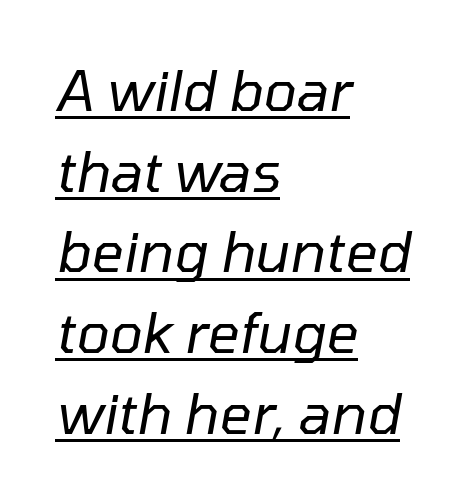
Q: Is the text bold? A: No.
Q: Is the text italic (slanted)? A: Yes, it leans right by about 10 degrees.
Q: Is the text underlined? A: Yes.
Q: How is the paragraph aligned? A: Left-aligned.
Q: Is the spacing between letters normal or unusually wide? A: Normal.
Q: Is the spacing between lines tight, normal or loose? A: Normal.
Q: Width (condensed, normal, or wide)? A: Normal.
Q: Stroke contrast? A: Low.
Q: x-height? A: Medium.
Q: Monospaced? A: No.
